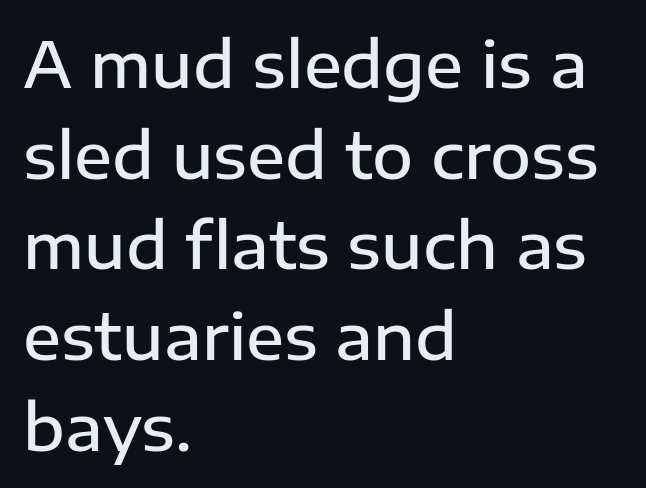
Q: Is the text bold? A: Semi-bold.
Q: Is the text italic (slanted)? A: No, it is upright.
Q: Is the typeface a serif or a sans-serif typeface? A: Sans-serif.
Q: Is the text underlined? A: No.
Q: How is the paragraph aligned? A: Left-aligned.
Q: Is the spacing between letters normal or unusually wide? A: Normal.
Q: Is the spacing between lines tight, normal or loose? A: Normal.
Q: Width (condensed, normal, or wide)? A: Normal.
Q: Stroke contrast? A: Low.
Q: x-height? A: Medium.
Q: Monospaced? A: No.
